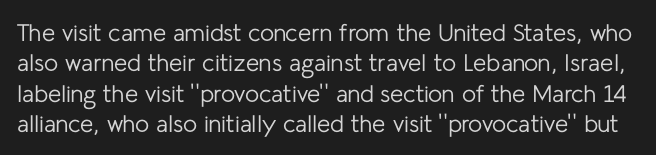
The image shows 24 px text type, upright; set normal line spacing (1.27x), normal letter spacing, not underlined.
